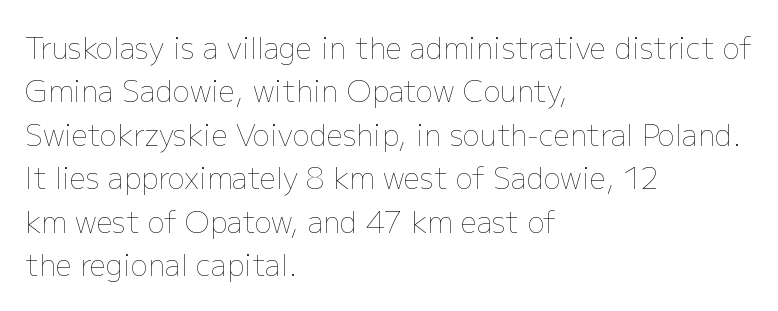
Varying glyph widths throughout — classic text-font behaviour. If you drew a ruler down the left edge, every line would touch it. Vertical strokes here are truly vertical. Clear beneath every line of the passage. Caption: standard tracking, unaltered. No chunkiness to these letters — they're not bold.
